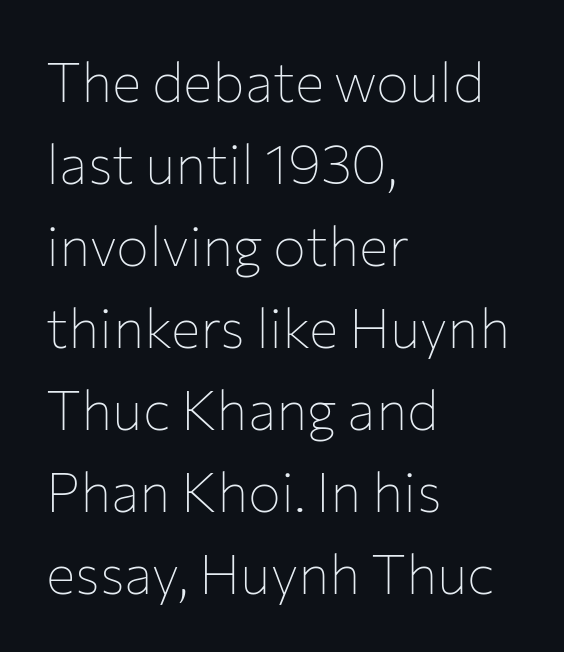
The image shows 55 px thin sans-serif type, upright; set left-aligned, normal line spacing (1.49x), normal letter spacing, not underlined; low stroke contrast and a medium x-height.
